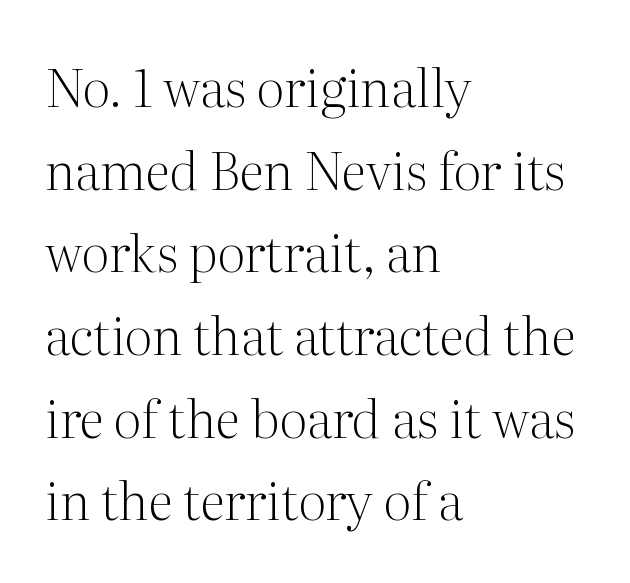
The strokes carry an ordinary text weight at most. This sample has the flowing, uneven cadence of proportional lettering. Baseline-to-baseline distance is the conventional proportion of letter height. The words here are not underlined. The paragraph has a hard left edge and a soft right edge. Does extra space separate the letters? No, they use regular spacing.
